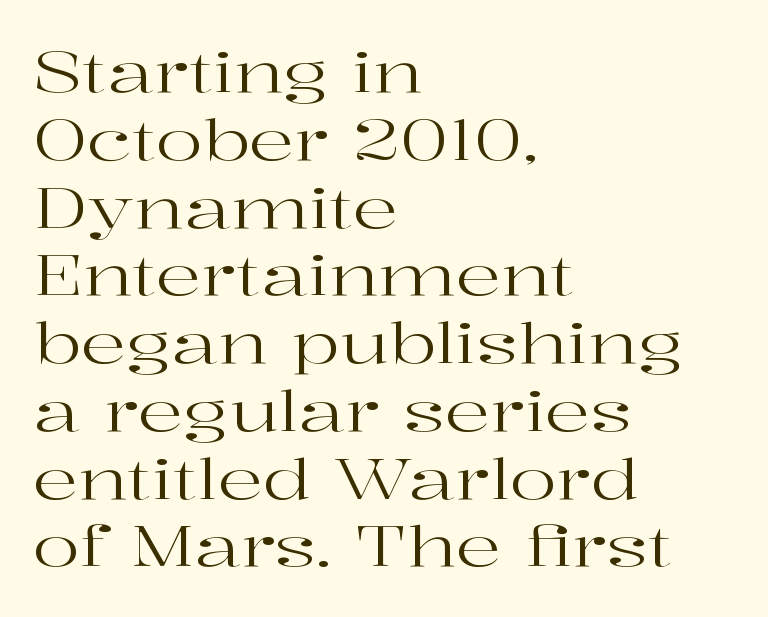
Reading down the block, your eye returns to a fixed left position each line. Each letter keeps its own natural width here, so spacing adapts to shape. Weight: regular or lighter. These lines keep a tight, regular rhythm from letter to letter.
